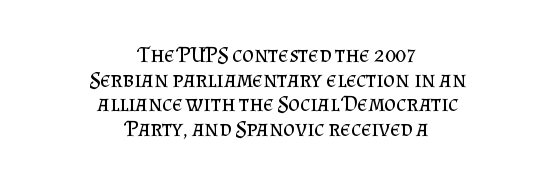
Q: Is the text bold? A: No.
Q: Is the text italic (slanted)? A: No, it is upright.
Q: Is the text underlined? A: No.
Q: How is the paragraph aligned? A: Centered.
Q: Is the spacing between letters normal or unusually wide? A: Normal.
Q: Is the spacing between lines tight, normal or loose? A: Tight.
